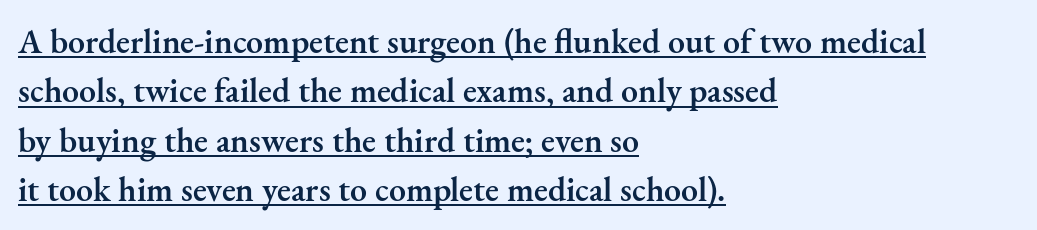
The image shows 34 px semibold serif type, upright; set left-aligned, normal line spacing (1.45x), normal letter spacing, underlined; medium stroke contrast and a small x-height.
